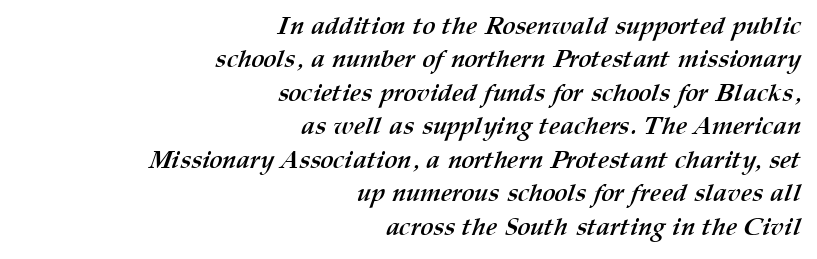
{"bold": "yes", "underline": "no", "align": "right", "line_spacing": "normal", "line_spacing_ratio": 1.34, "letter_spacing": "normal", "letter_spacing_em": 0.0, "glyph_px": 25}
